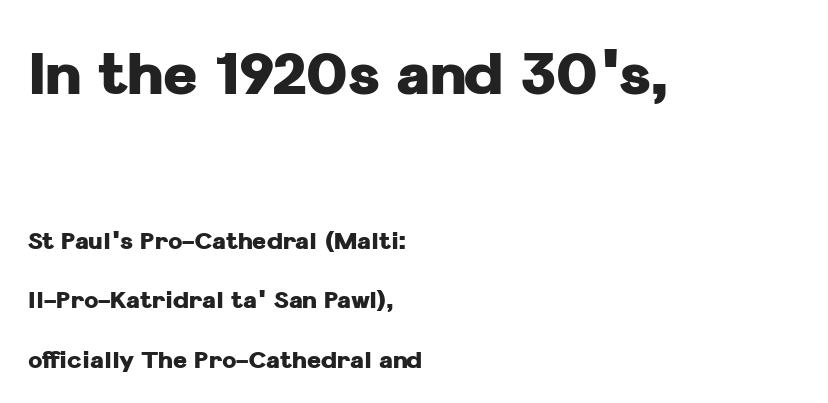
{"serif": "no", "italic": "no", "bold": "yes", "weight": "heavy", "width": "normal", "stroke_contrast": "low", "x_height": "medium", "monospaced": "no", "underline": "no", "align": "left", "line_spacing": "loose", "line_spacing_ratio": 2.48, "letter_spacing": "normal", "letter_spacing_em": 0.0, "larger_block": "first", "size_ratio": 2.46, "glyph_px": 59}
